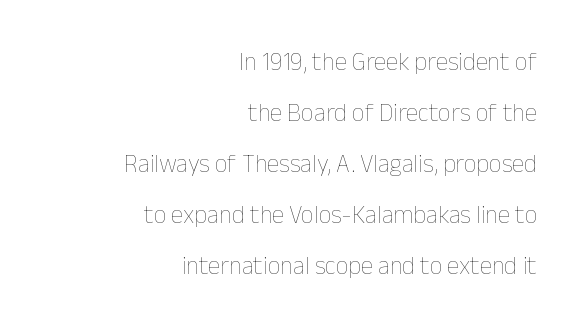
{"italic": "no", "bold": "no", "underline": "no", "align": "right", "line_spacing": "loose", "line_spacing_ratio": 2.04, "letter_spacing": "normal", "letter_spacing_em": 0.0, "glyph_px": 25}
